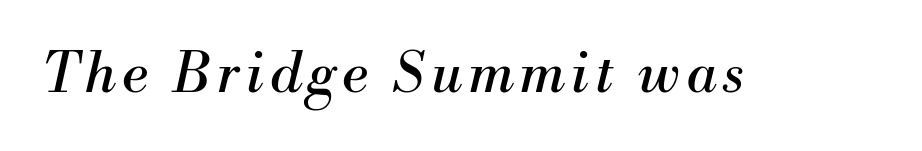
Q: Is the text bold? A: No.
Q: Is the text italic (slanted)? A: Yes, it leans right by about 13 degrees.
Q: Is the typeface a serif or a sans-serif typeface? A: Serif.
Q: Is the text underlined? A: No.
Q: Width (condensed, normal, or wide)? A: Normal.
Q: Stroke contrast? A: Medium.
Q: x-height? A: Small.
Q: Monospaced? A: No.
